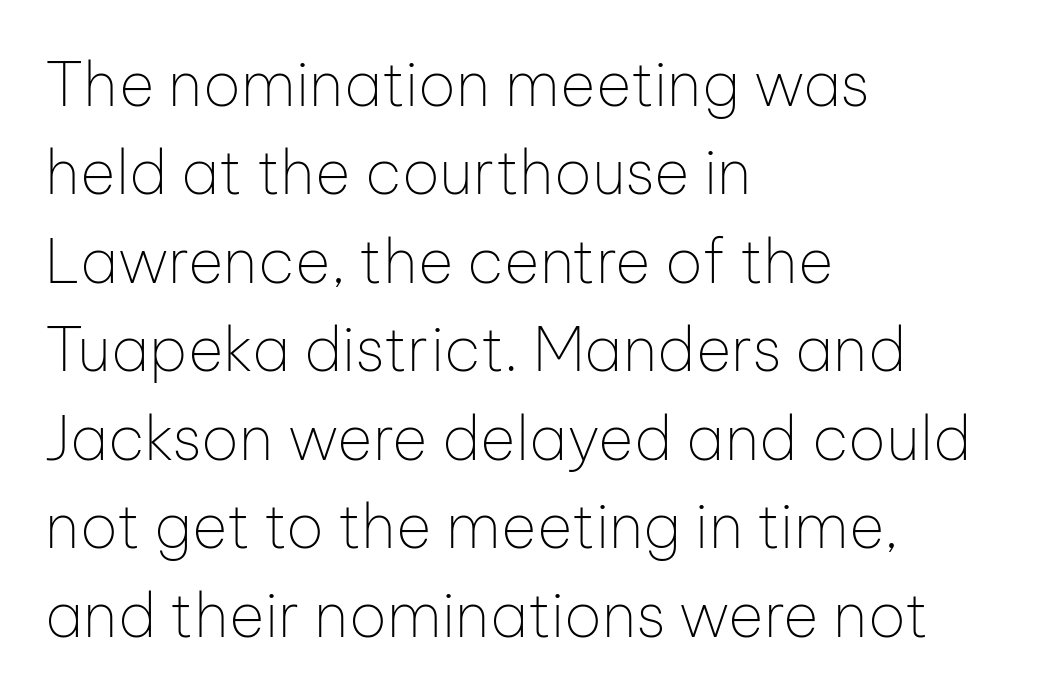
The image shows 61 px thin sans-serif type, upright; set left-aligned, normal line spacing (1.45x), normal letter spacing, not underlined; low stroke contrast and a medium x-height.
